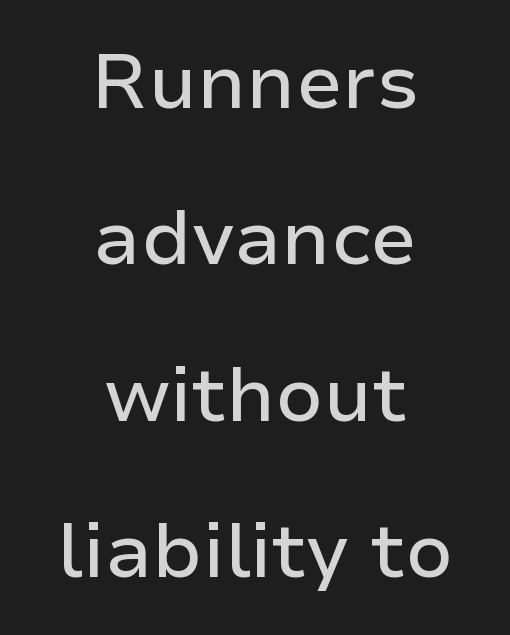
Compared with typical paragraphs, the rows here are farther apart. Unlike a traditional serif, this face leaves its strokes unadorned. Alignment: centered. This sample uses plain, unmodified letter spacing. Has an underline been added? It has not. The rendering uses natural spacing where letterforms have individual widths.
